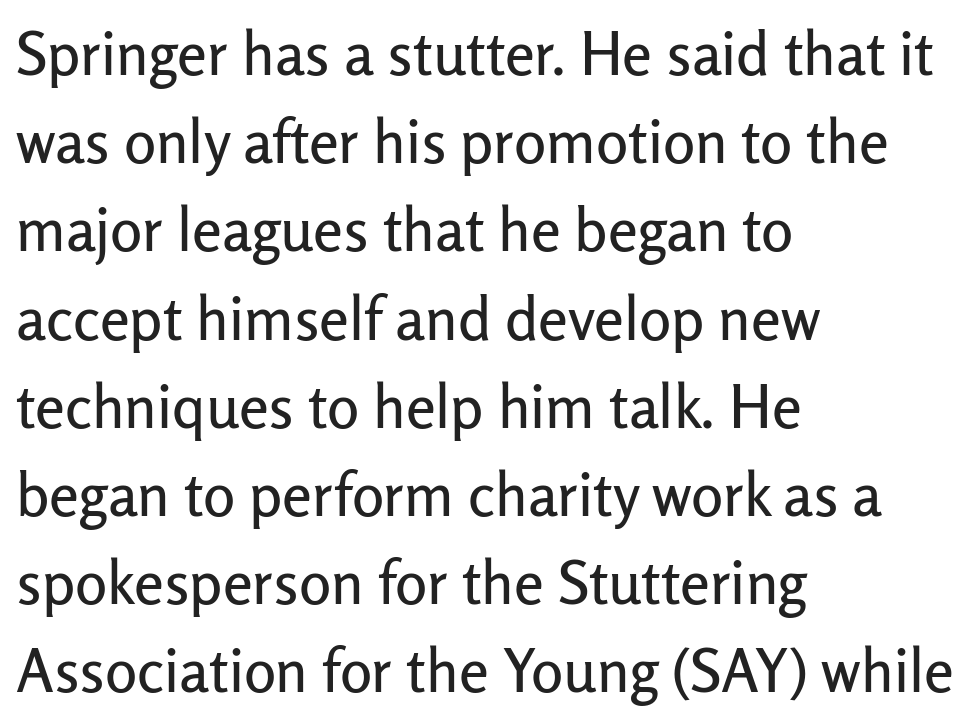
{"serif": "no", "italic": "no", "width": "normal", "stroke_contrast": "low", "x_height": "medium", "monospaced": "no", "underline": "no", "align": "left", "line_spacing": "normal", "line_spacing_ratio": 1.47, "letter_spacing": "normal", "letter_spacing_em": 0.0, "glyph_px": 60}
